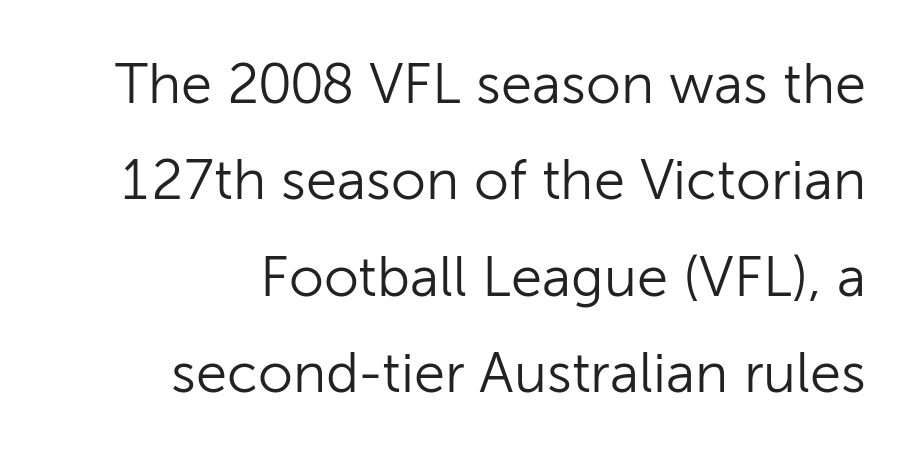
The letters stand upright; this is a roman face. Quick note: underline off. The weight tops out at a normal text grade. Font category for this specimen: sans-serif. The rendering keeps characters at their native spacing.
